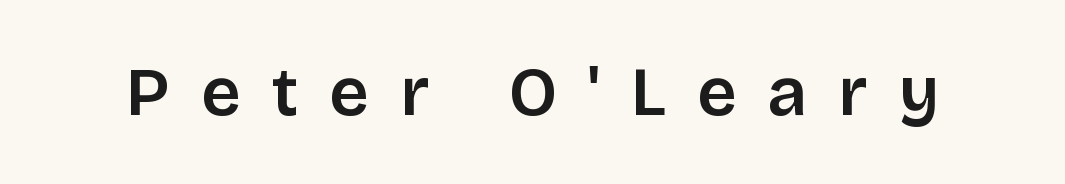
Q: Is the text bold? A: Semi-bold.
Q: Is the text italic (slanted)? A: No, it is upright.
Q: Is the typeface a serif or a sans-serif typeface? A: Sans-serif.
Q: Is the text underlined? A: No.
Q: Is the spacing between letters normal or unusually wide? A: Unusually wide.
Q: Width (condensed, normal, or wide)? A: Normal.
Q: Stroke contrast? A: Low.
Q: x-height? A: Large.
Q: Monospaced? A: No.
